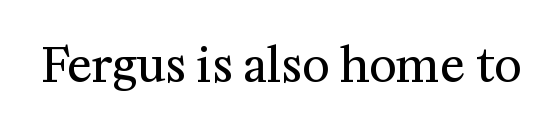
Spacing verdict: proportional, widths tailored to each character. The specimen omits any rule beneath the text block's lines. The font is comparable to plain body text, perhaps lighter. Tracking value appears to be zero — textbook default spacing. Each letter's strokes conclude with small projecting serifs. No italicization has been applied; the sample stays upright.
